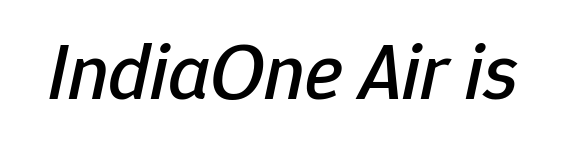
{"italic": "yes", "lean": "right", "slant_degrees": 12, "width": "normal", "stroke_contrast": "low", "x_height": "medium", "monospaced": "no", "underline": "no", "letter_spacing": "normal", "letter_spacing_em": 0.0, "glyph_px": 80}
